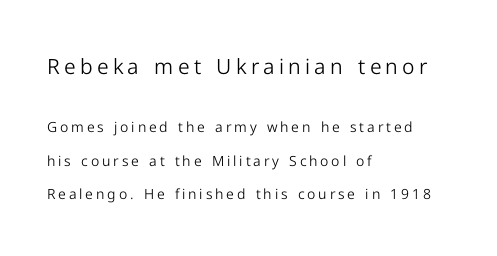
Q: Is the text bold? A: No.
Q: Is the text italic (slanted)? A: No, it is upright.
Q: Is the text underlined? A: No.
Q: How is the paragraph aligned? A: Left-aligned.
Q: Is the spacing between letters normal or unusually wide? A: Unusually wide.
Q: Is the spacing between lines tight, normal or loose? A: Loose.
Q: Which block of text is set in a larger size, the first (top) or the second (bottom)? A: The first (top) one.
